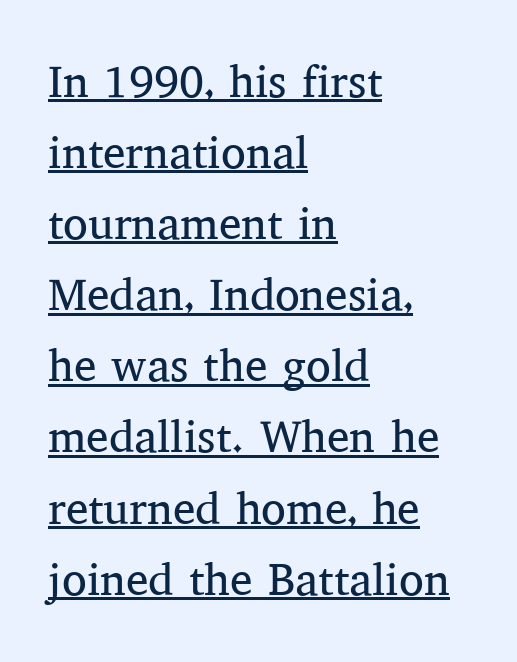
{"serif": "yes", "italic": "no", "bold": "no", "weight": "regular", "width": "normal", "stroke_contrast": "medium", "x_height": "medium", "monospaced": "no", "underline": "yes", "align": "left", "line_spacing": "normal", "line_spacing_ratio": 1.58, "letter_spacing": "normal", "letter_spacing_em": 0.0, "glyph_px": 45}
